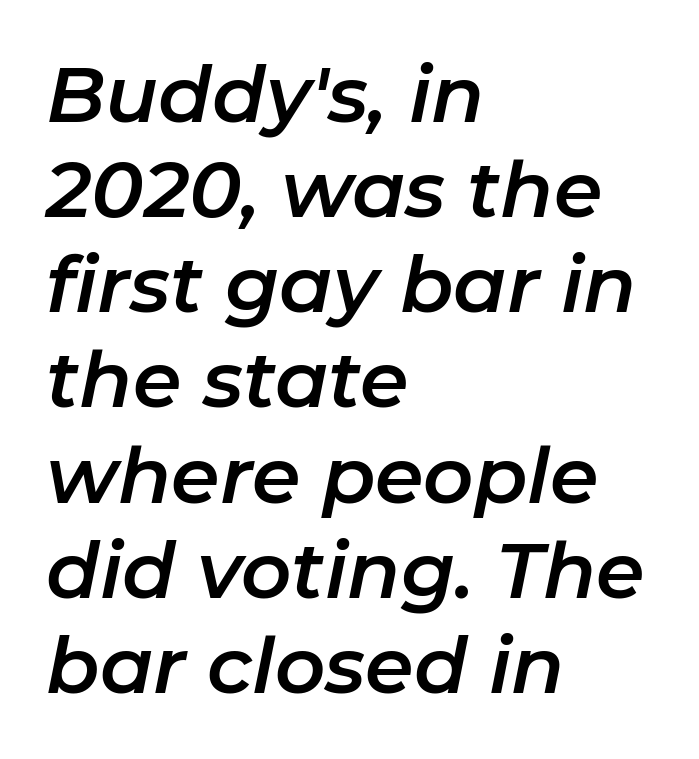
The specimen omits any rule beneath the text block's lines. The passage is arranged the way most books set body copy — flush left. Proportional: the letters do not fall into vertical columns. In terms of posture, this sample is oblique. Characters follow at the spacing the type designer built in.
